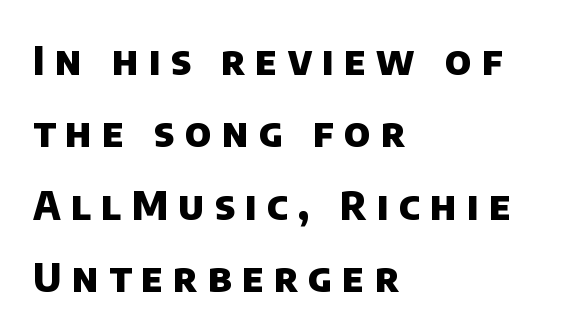
Q: Is the text bold? A: Yes.
Q: Is the typeface a serif or a sans-serif typeface? A: Sans-serif.
Q: Is the text underlined? A: No.
Q: How is the paragraph aligned? A: Left-aligned.
Q: Is the spacing between letters normal or unusually wide? A: Unusually wide.
Q: Width (condensed, normal, or wide)? A: Normal.
Q: Stroke contrast? A: Low.
Q: x-height? A: Large.
Q: Monospaced? A: No.
